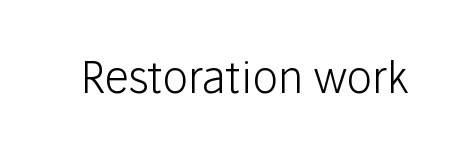
The image shows 43 px light sans-serif type, upright; set normal letter spacing, not underlined; low stroke contrast and a medium x-height.
